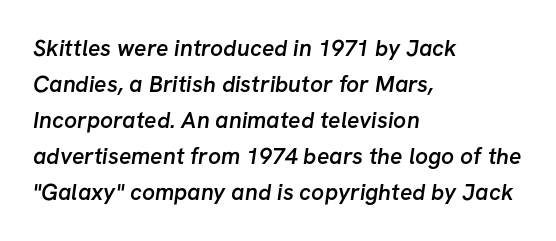
Q: Is the text bold? A: Semi-bold.
Q: Is the text underlined? A: No.
Q: How is the paragraph aligned? A: Left-aligned.
Q: Is the spacing between letters normal or unusually wide? A: Normal.
Q: Is the spacing between lines tight, normal or loose? A: Normal.
